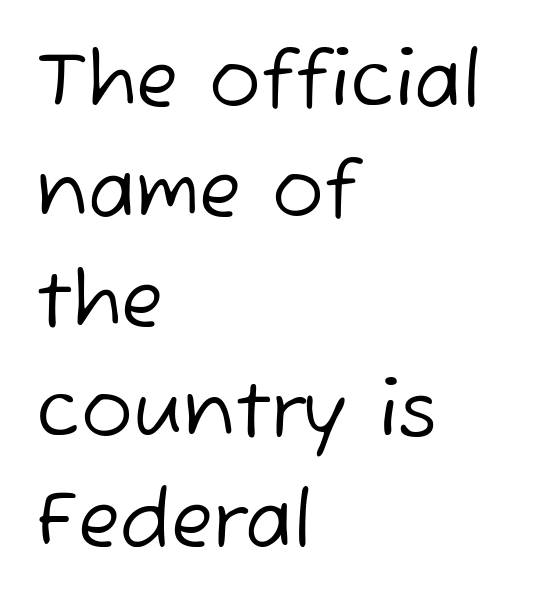
The image shows 77 px regular-weight sans-serif type; set left-aligned, normal line spacing (1.43x), normal letter spacing, not underlined; low stroke contrast and a medium x-height.
